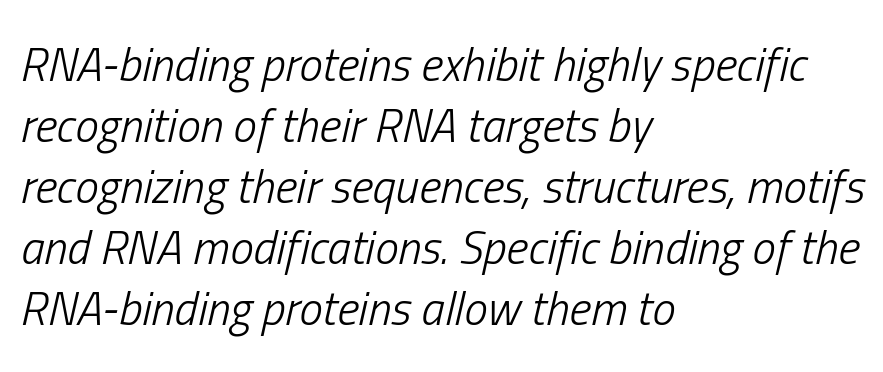
The letters sit at their default tracking, neither squeezed nor spread. Letters have the restrained weight of plain body copy at most. The face used here is proportionally spaced, like ordinary book or web type. The specimen reads as italic at a glance. Regular leading. Alignment: flush left.
